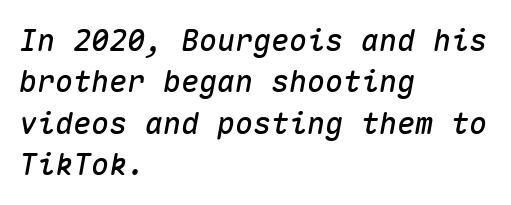
The image shows 30 px text type, italic (leaning right), monospaced; set left-aligned, normal line spacing (1.38x), normal letter spacing, not underlined; medium stroke contrast and a medium x-height.
